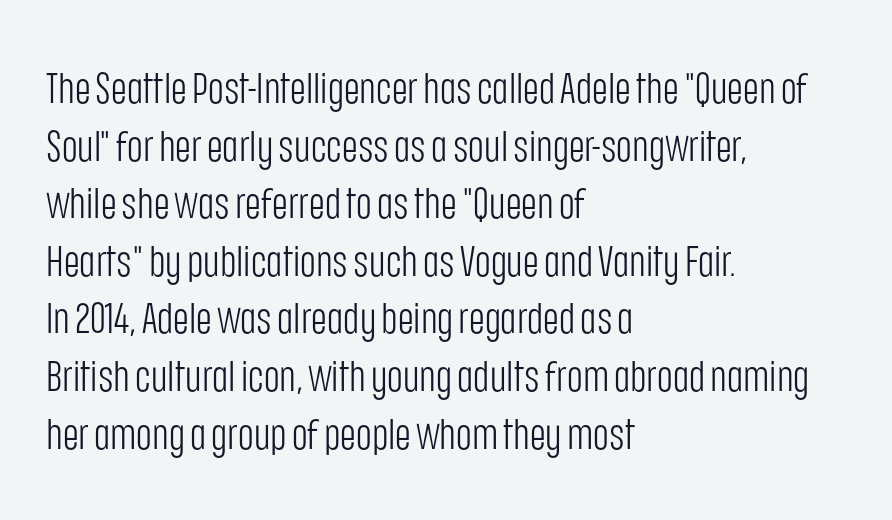
{"serif": "no", "italic": "no", "bold": "no", "weight": "light", "width": "condensed", "stroke_contrast": "low", "x_height": "large", "monospaced": "no", "underline": "no", "align": "left", "line_spacing": "normal", "line_spacing_ratio": 1.34, "letter_spacing": "normal", "letter_spacing_em": 0.0, "glyph_px": 43}
